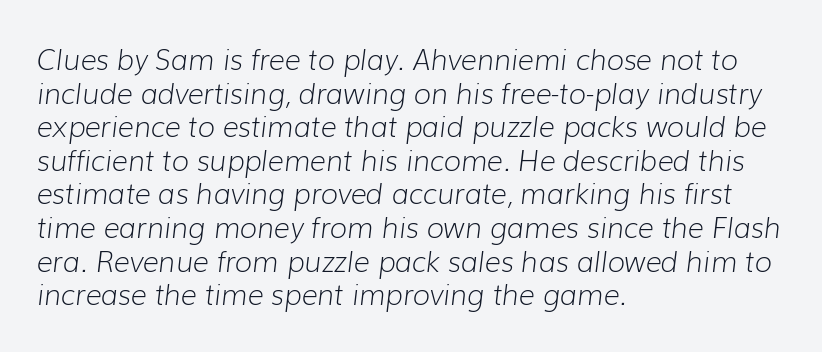
Words float on clear page, feet unadorned. The passage is arranged the way most books set body copy — flush left. The axis of the letterforms is tilted away from vertical. Looks like regular typesetting: each glyph gets only the width it needs.
